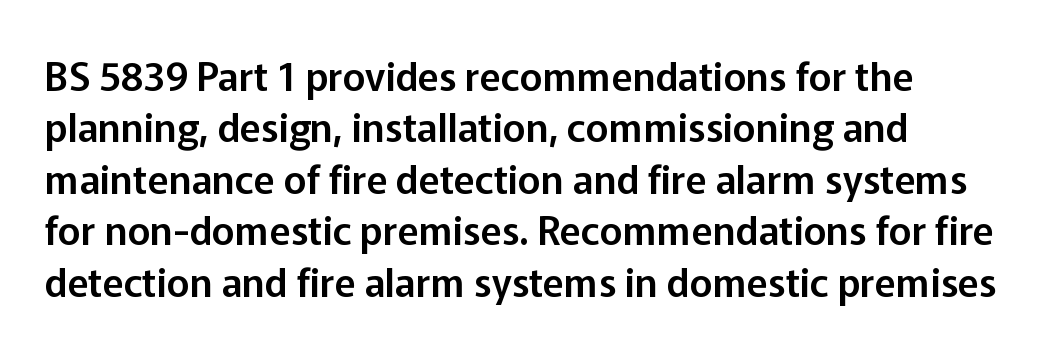
Classification — sans serif. Tracking here is standard; glyphs follow each other at the usual distance. The ragged edge is on the right, which tells us the setting is flush left. Check the space under the baseline: it is left empty.
